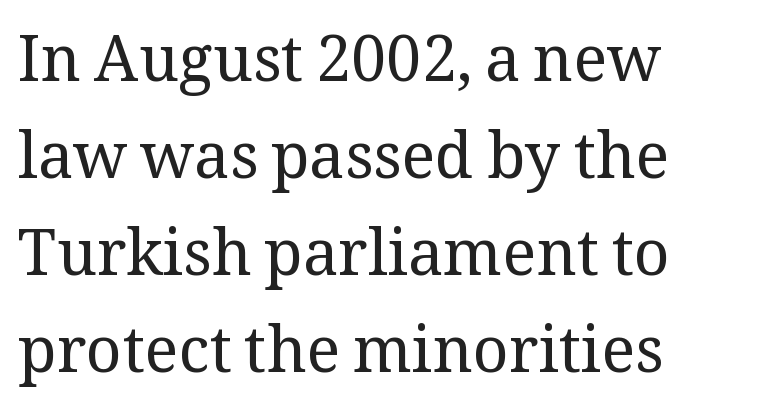
{"serif": "yes", "italic": "no", "bold": "no", "weight": "regular", "width": "normal", "stroke_contrast": "medium", "x_height": "medium", "monospaced": "no", "underline": "no", "align": "left", "line_spacing": "normal", "line_spacing_ratio": 1.54, "letter_spacing": "normal", "letter_spacing_em": 0.0, "glyph_px": 63}
